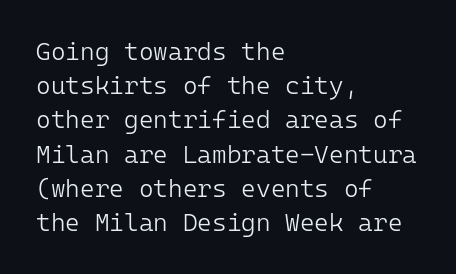
Q: Is the text bold? A: No.
Q: Is the text italic (slanted)? A: No, it is upright.
Q: Is the text underlined? A: No.
Q: How is the paragraph aligned? A: Left-aligned.
Q: Is the spacing between letters normal or unusually wide? A: Normal.
Q: Is the spacing between lines tight, normal or loose? A: Normal.
